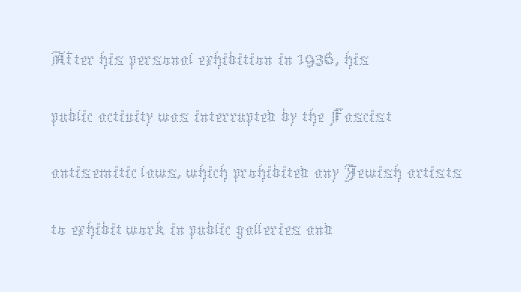
These lines sit exactly where default settings would place them. The face looks like a standard text weight, possibly lighter. One-word summary of the alignment: left. These lines are rendered in a variable-pitch font. Words appear dense and cohesive because spacing is normal.
